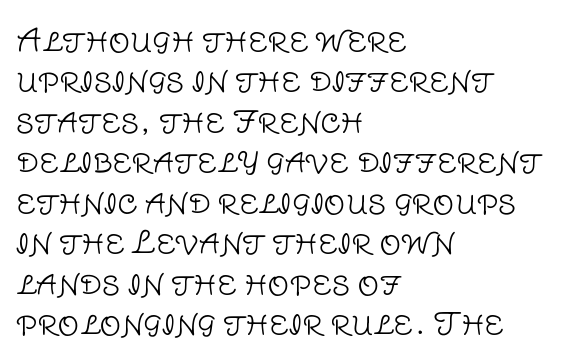
Q: Is the text bold? A: No.
Q: Is the text italic (slanted)? A: Yes.
Q: Is the typeface a serif or a sans-serif typeface? A: Sans-serif.
Q: Is the text underlined? A: No.
Q: How is the paragraph aligned? A: Left-aligned.
Q: Is the spacing between letters normal or unusually wide? A: Normal.
Q: Is the spacing between lines tight, normal or loose? A: Normal.
Q: Width (condensed, normal, or wide)? A: Normal.
Q: Stroke contrast? A: Low.
Q: x-height? A: Large.
Q: Monospaced? A: No.
